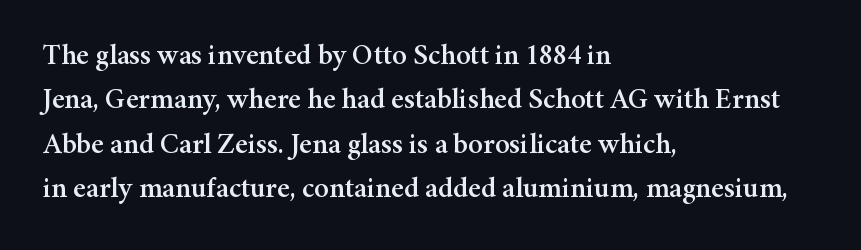
The area under the type is left untouched. The type is set solid horizontally, with unmodified tracking. Evenly set lines give the paragraph a standard silhouette. Check where the strokes stop: tiny serifs finish them off. Short and long lines alike share a common starting point at left. Ascenders rise straight up at ninety degrees.
